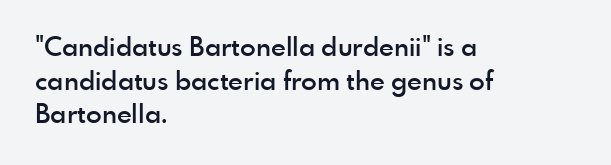
{"italic": "no", "bold": "semi", "underline": "no", "align": "left", "line_spacing": "normal", "line_spacing_ratio": 1.29, "letter_spacing": "normal", "letter_spacing_em": 0.0, "glyph_px": 26}
